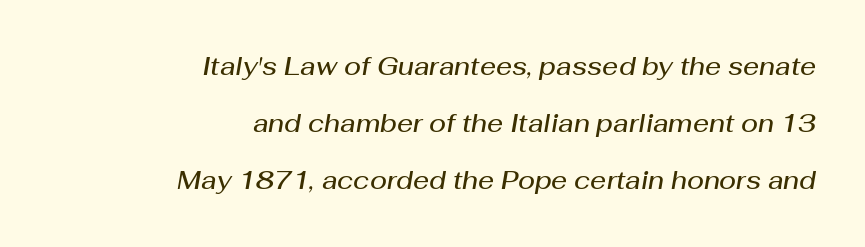
{"italic": "yes", "lean": "right", "slant_degrees": 10, "bold": "semi", "underline": "no", "align": "right", "line_spacing": "loose", "line_spacing_ratio": 2.29, "letter_spacing": "normal", "letter_spacing_em": 0.0, "glyph_px": 25}
